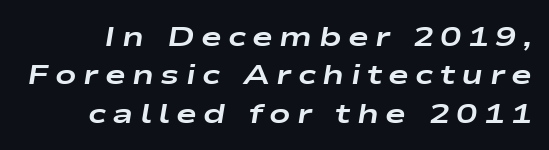
Q: Is the text bold? A: Yes.
Q: Is the text italic (slanted)? A: Yes, it leans right by about 9 degrees.
Q: Is the text underlined? A: No.
Q: Is the spacing between letters normal or unusually wide? A: Unusually wide.
Q: Is the spacing between lines tight, normal or loose? A: Normal.
Q: Width (condensed, normal, or wide)? A: Wide.
Q: Stroke contrast? A: Low.
Q: x-height? A: Medium.
Q: Monospaced? A: No.
